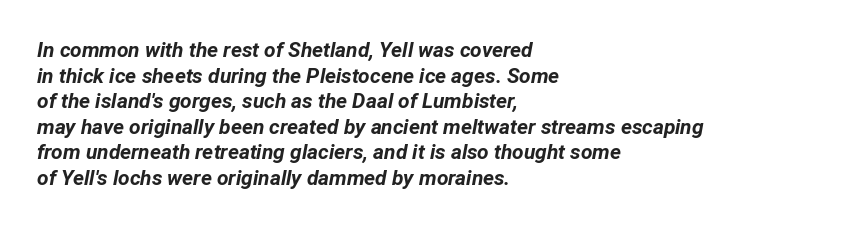
Q: Is the text bold? A: Yes.
Q: Is the text italic (slanted)? A: Yes, it leans right by about 12 degrees.
Q: Is the text underlined? A: No.
Q: How is the paragraph aligned? A: Left-aligned.
Q: Is the spacing between letters normal or unusually wide? A: Normal.
